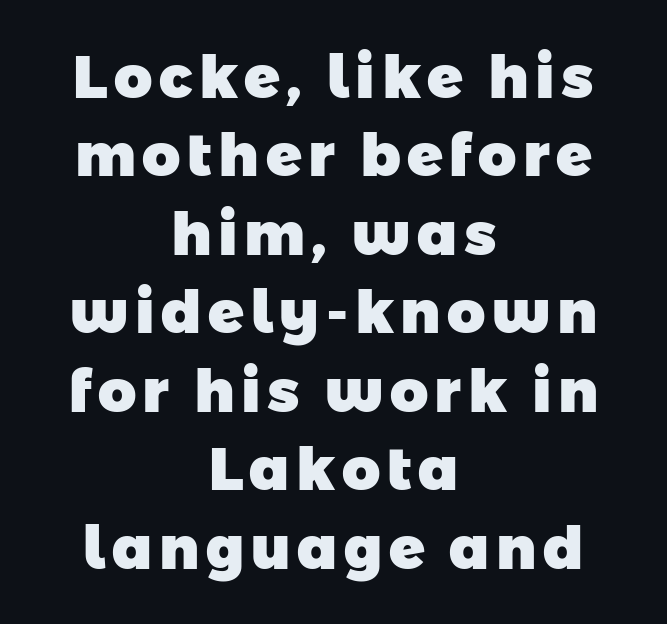
{"serif": "no", "bold": "yes", "weight": "heavy", "width": "normal", "stroke_contrast": "low", "x_height": "medium", "monospaced": "no", "underline": "no", "align": "center", "line_spacing": "normal", "line_spacing_ratio": 1.33, "glyph_px": 59}
